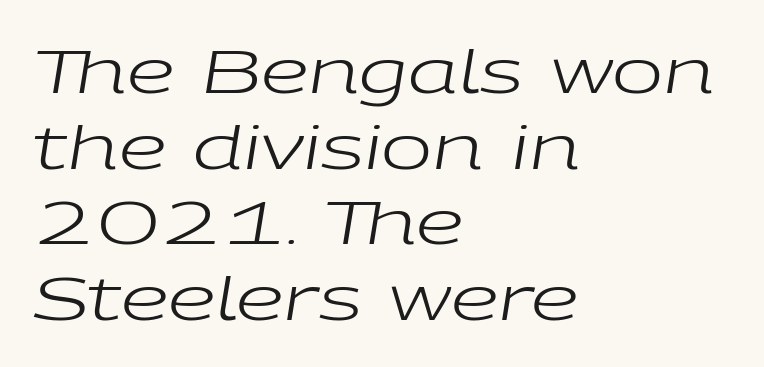
The image shows 61 px regular-weight, wide type, italic (leaning right); set left-aligned, line spacing 1.24x, normal letter spacing, not underlined; low stroke contrast and a medium x-height.
